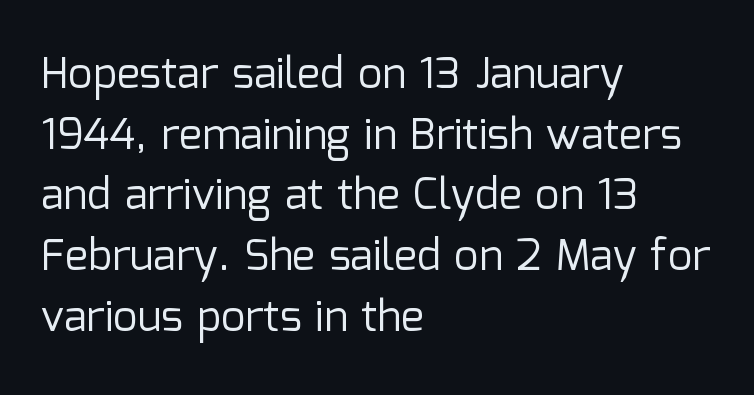
The image shows 43 px regular-weight sans-serif type, upright; set left-aligned, normal line spacing (1.41x), normal letter spacing, not underlined; low stroke contrast and a medium x-height.
